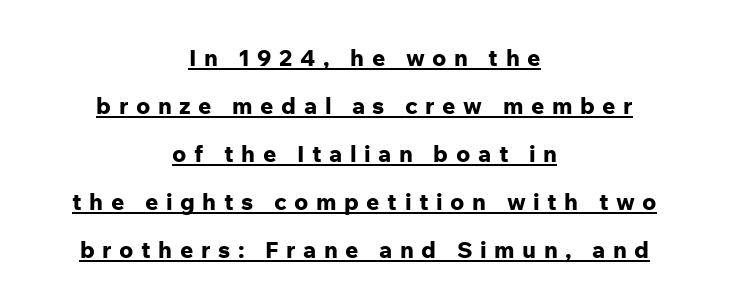
{"italic": "no", "bold": "yes", "underline": "yes", "align": "center", "line_spacing": "loose", "line_spacing_ratio": 2.09, "letter_spacing": "wide", "letter_spacing_em": 0.33, "glyph_px": 23}
